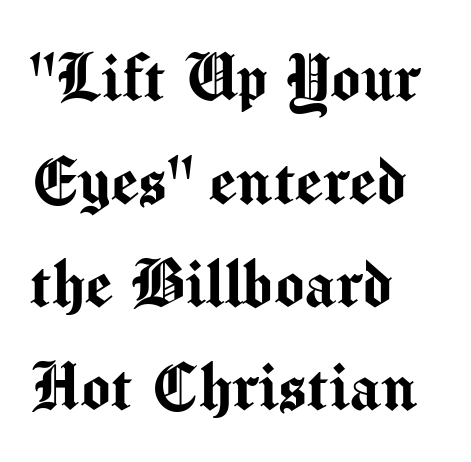
The image shows 78 px sans-serif type, upright; set left-aligned, normal line spacing (1.32x), normal letter spacing, not underlined; medium stroke contrast and a medium x-height.
